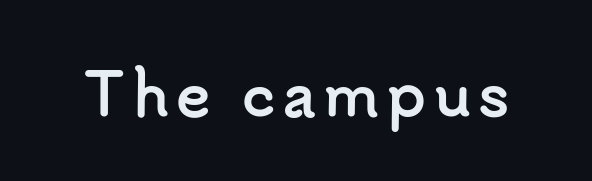
The image shows 58 px semibold sans-serif type, upright; set not underlined; low stroke contrast and a small x-height.
